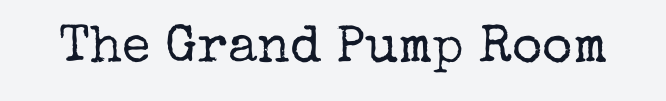
Q: Is the text bold? A: No.
Q: Is the text italic (slanted)? A: No, it is upright.
Q: Is the typeface a serif or a sans-serif typeface? A: Serif.
Q: Is the text underlined? A: No.
Q: Is the spacing between letters normal or unusually wide? A: Normal.
Q: Width (condensed, normal, or wide)? A: Normal.
Q: Stroke contrast? A: Low.
Q: x-height? A: Medium.
Q: Monospaced? A: No.
